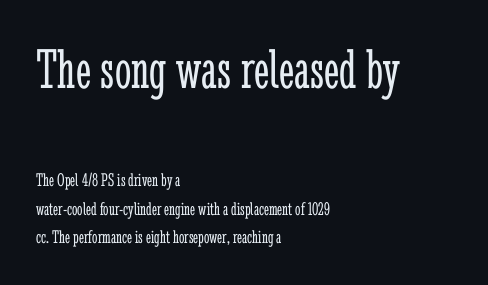
Q: Is the text bold? A: No.
Q: Is the text italic (slanted)? A: No, it is upright.
Q: Is the typeface a serif or a sans-serif typeface? A: Serif.
Q: Is the text underlined? A: No.
Q: How is the paragraph aligned? A: Left-aligned.
Q: Is the spacing between letters normal or unusually wide? A: Normal.
Q: Is the spacing between lines tight, normal or loose? A: Normal.
Q: Which block of text is set in a larger size, the first (top) or the second (bottom)? A: The first (top) one.
Q: Width (condensed, normal, or wide)? A: Condensed.
Q: Stroke contrast? A: Low.
Q: x-height? A: Medium.
Q: Monospaced? A: No.
